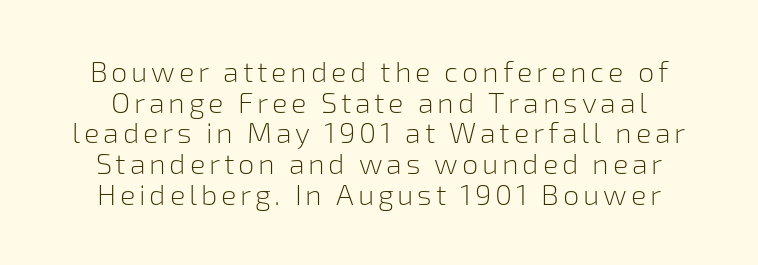
The image shows 29 px light sans-serif type, upright; set tight line spacing (1.06x), not underlined; low stroke contrast and a medium x-height.
